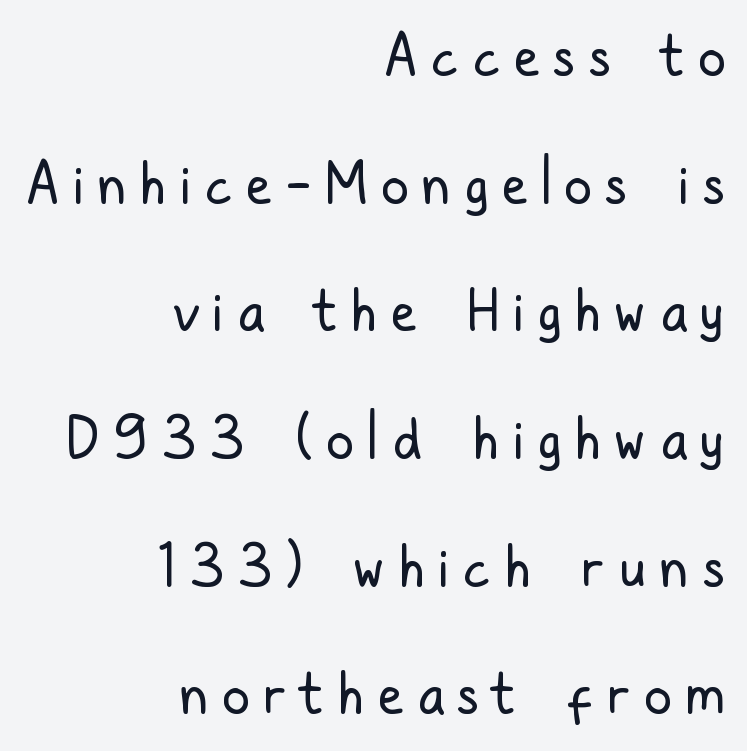
Q: Is the text bold? A: No.
Q: Is the text italic (slanted)? A: No, it is upright.
Q: Is the typeface a serif or a sans-serif typeface? A: Sans-serif.
Q: Is the text underlined? A: No.
Q: How is the paragraph aligned? A: Right-aligned.
Q: Is the spacing between letters normal or unusually wide? A: Unusually wide.
Q: Is the spacing between lines tight, normal or loose? A: Loose.
Q: Width (condensed, normal, or wide)? A: Condensed.
Q: Stroke contrast? A: Low.
Q: x-height? A: Medium.
Q: Monospaced? A: No.
